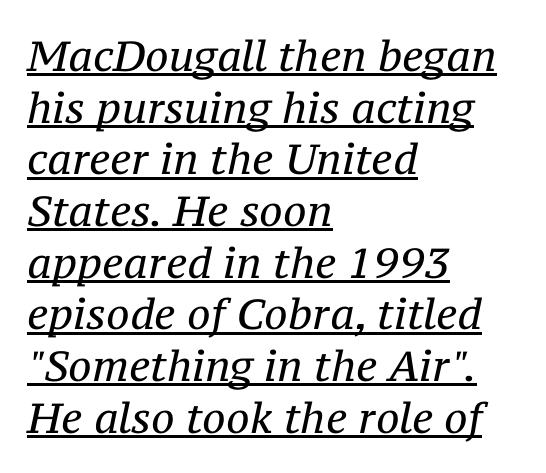
{"serif": "yes", "italic": "yes", "lean": "right", "slant_degrees": 12, "bold": "no", "weight": "regular", "width": "normal", "stroke_contrast": "medium", "x_height": "medium", "monospaced": "no", "underline": "yes", "align": "left", "line_spacing_ratio": 1.23, "letter_spacing": "normal", "letter_spacing_em": 0.0, "glyph_px": 42}
